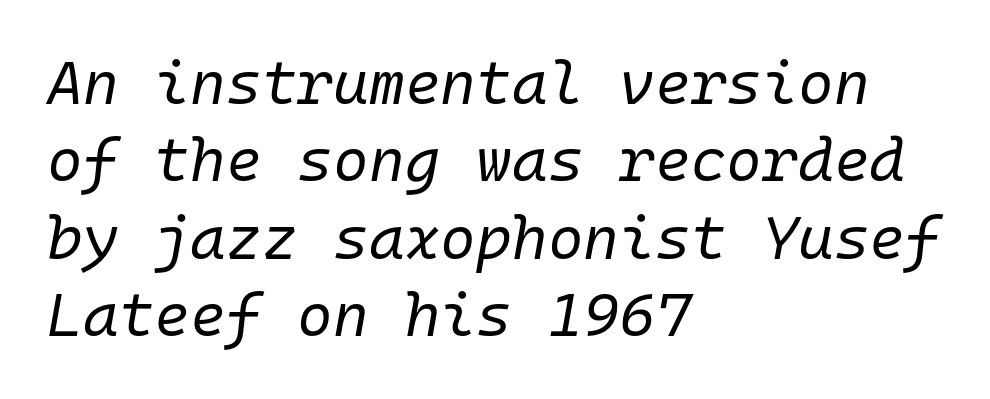
{"italic": "yes", "lean": "right", "slant_degrees": 10, "bold": "no", "weight": "regular", "width": "normal", "stroke_contrast": "low", "x_height": "medium", "monospaced": "yes", "underline": "no", "align": "left", "line_spacing": "normal", "line_spacing_ratio": 1.27, "letter_spacing": "normal", "letter_spacing_em": 0.0, "glyph_px": 61}
